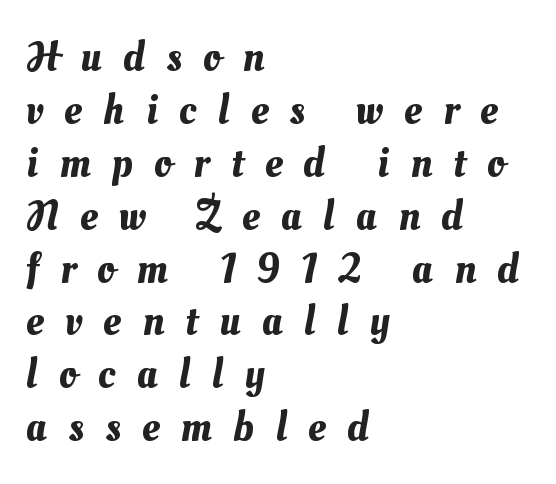
Q: Is the text underlined? A: No.
Q: How is the paragraph aligned? A: Left-aligned.
Q: Is the spacing between letters normal or unusually wide? A: Unusually wide.
Q: Width (condensed, normal, or wide)? A: Normal.
Q: Stroke contrast? A: Medium.
Q: x-height? A: Small.
Q: Monospaced? A: No.
